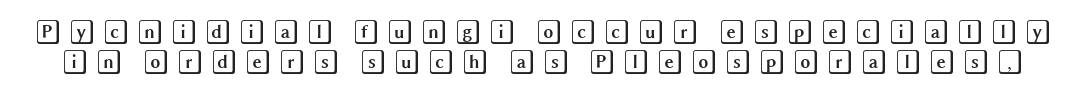
{"italic": "no", "underline": "no", "line_spacing_ratio": 1.21, "letter_spacing": "wide", "letter_spacing_em": 0.26, "glyph_px": 25}
